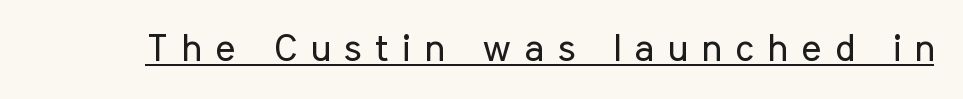
{"serif": "no", "italic": "no", "bold": "no", "weight": "regular", "width": "condensed", "stroke_contrast": "low", "x_height": "medium", "monospaced": "no", "underline": "yes", "letter_spacing": "wide", "letter_spacing_em": 0.36, "glyph_px": 38}
